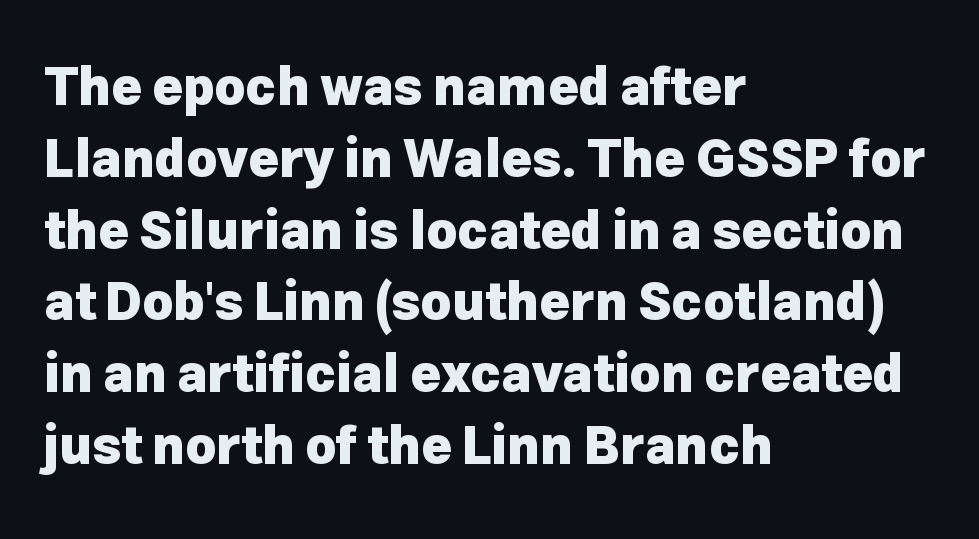
The image shows 52 px heavy sans-serif type, upright; set left-aligned, normal line spacing (1.38x), normal letter spacing, not underlined; low stroke contrast and a medium x-height.
